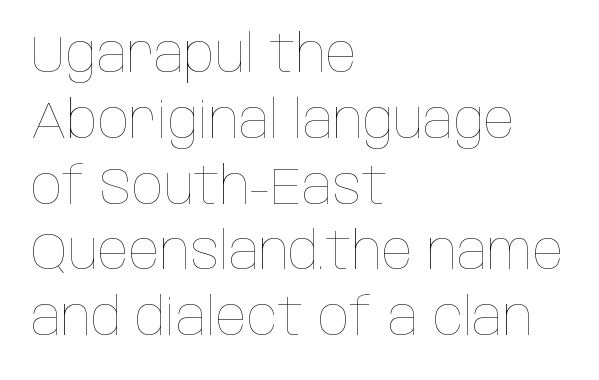
Italic: no, the glyphs are upright roman. Ink coverage per letter is moderate at most. Descenders hang freely into open space. Caption: multi-line text, flush left, ragged right. Proportional: the letters do not fall into vertical columns. Does extra space separate the letters? No, they use regular spacing.
